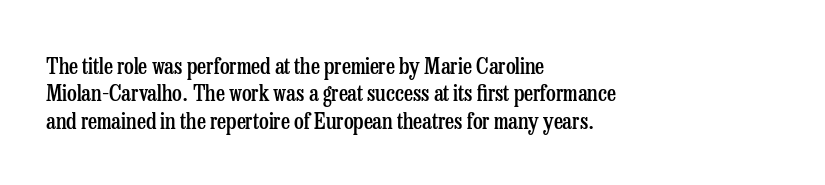
The image shows 22 px text type, upright; set left-aligned, normal line spacing (1.25x), normal letter spacing, not underlined.
